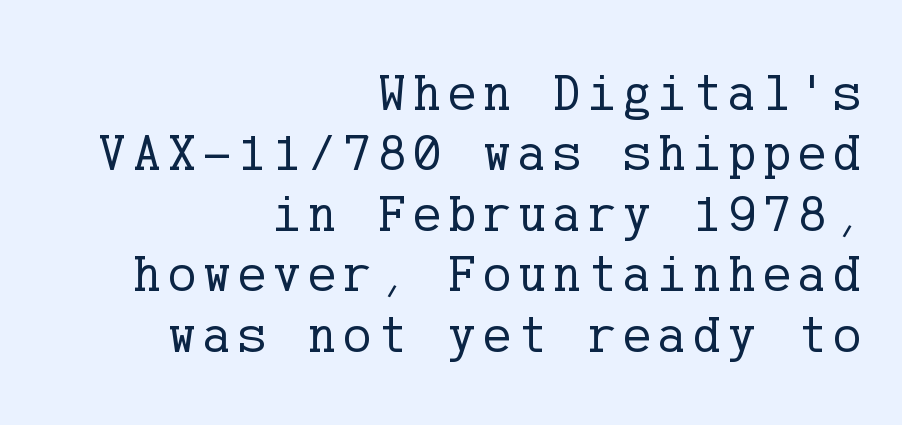
One-word summary of the alignment: right. Leading: reduced. This rendering employs a face with finishing strokes, i.e., a serif. Is there any slant? The stems are plumb.
